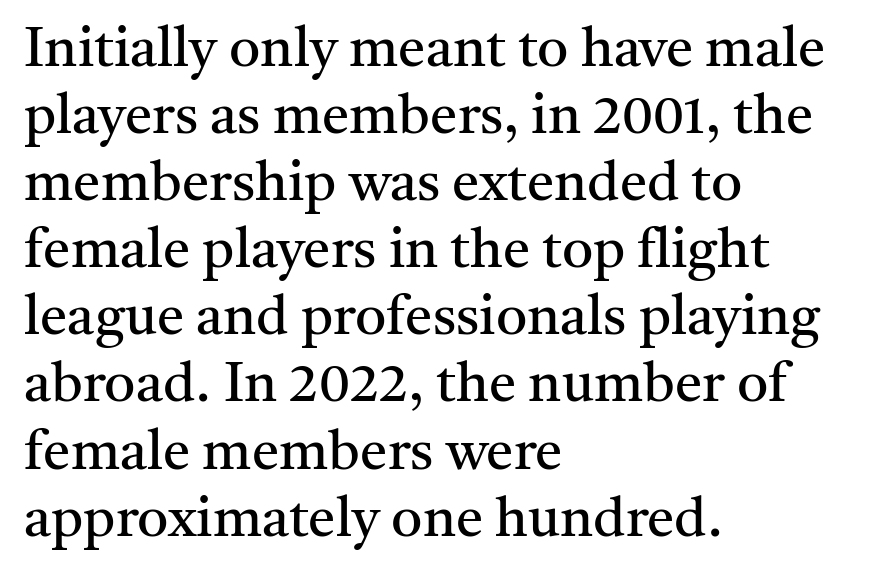
Q: Is the text bold? A: No.
Q: Is the text italic (slanted)? A: No, it is upright.
Q: Is the typeface a serif or a sans-serif typeface? A: Serif.
Q: Is the text underlined? A: No.
Q: How is the paragraph aligned? A: Left-aligned.
Q: Is the spacing between letters normal or unusually wide? A: Normal.
Q: Width (condensed, normal, or wide)? A: Normal.
Q: Stroke contrast? A: Medium.
Q: x-height? A: Medium.
Q: Monospaced? A: No.
